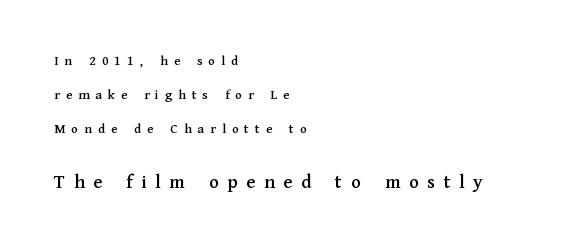
If you measured baseline to baseline, you'd find a long distance. If you drew a ruler down the left edge, every line would touch it. The type sits square on the baseline with zero lean. Check under the words: just untouched page.
